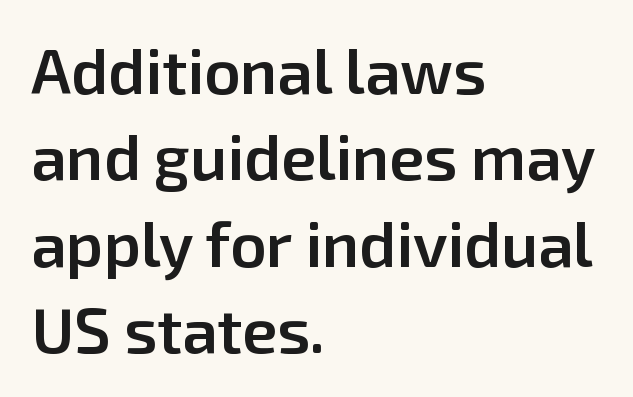
{"serif": "no", "italic": "no", "bold": "semi", "weight": "semibold", "width": "normal", "stroke_contrast": "low", "x_height": "medium", "monospaced": "no", "underline": "no", "align": "left", "line_spacing": "normal", "line_spacing_ratio": 1.37, "letter_spacing": "normal", "letter_spacing_em": 0.0, "glyph_px": 63}
